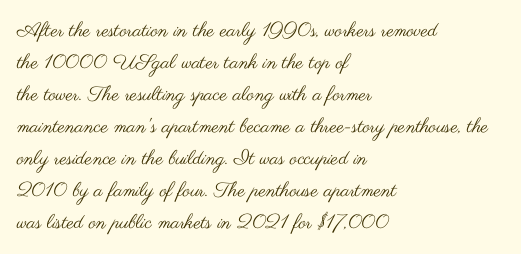
Caption: standard tracking, unaltered. The line-height multiplier appears to be the usual default. Type without underlining. This rendering uses left alignment, leaving the right contour irregular. The characters are drawn with everyday or finer stroke widths.
